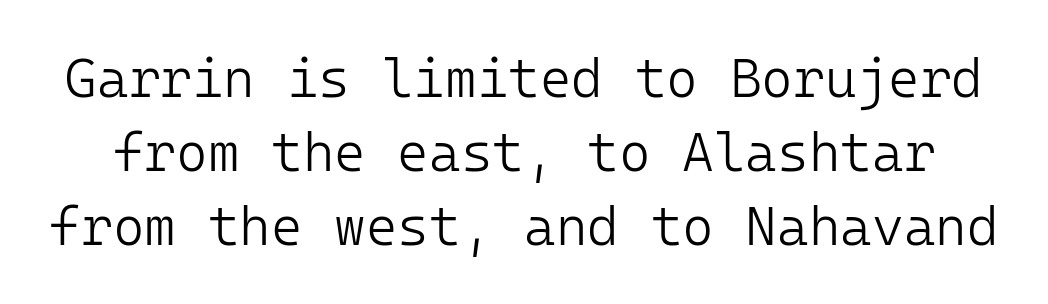
{"serif": "no", "italic": "no", "bold": "no", "weight": "light", "width": "normal", "stroke_contrast": "low", "x_height": "medium", "monospaced": "yes", "underline": "no", "line_spacing": "normal", "line_spacing_ratio": 1.37, "letter_spacing": "normal", "letter_spacing_em": 0.0, "glyph_px": 54}
